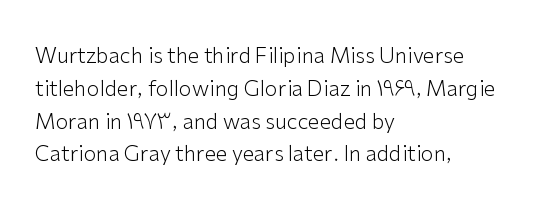
Q: Is the text bold? A: No.
Q: Is the text italic (slanted)? A: No, it is upright.
Q: Is the text underlined? A: No.
Q: How is the paragraph aligned? A: Left-aligned.
Q: Is the spacing between letters normal or unusually wide? A: Normal.
Q: Is the spacing between lines tight, normal or loose? A: Normal.
